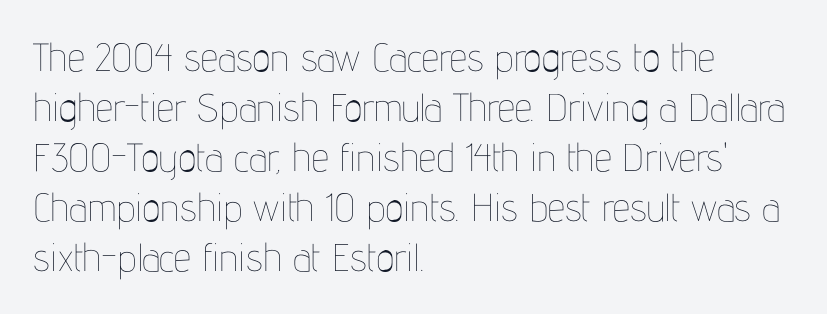
Q: Is the text bold? A: No.
Q: Is the text italic (slanted)? A: No, it is upright.
Q: Is the text underlined? A: No.
Q: How is the paragraph aligned? A: Left-aligned.
Q: Is the spacing between letters normal or unusually wide? A: Normal.
Q: Is the spacing between lines tight, normal or loose? A: Normal.
Q: Width (condensed, normal, or wide)? A: Condensed.
Q: Stroke contrast? A: Low.
Q: x-height? A: Medium.
Q: Monospaced? A: No.
